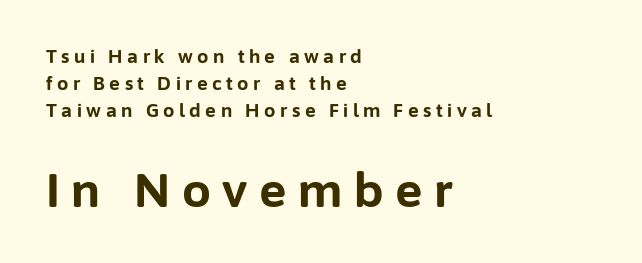
{"serif": "no", "italic": "no", "bold": "yes", "weight": "bold", "width": "normal", "stroke_contrast": "low", "x_height": "medium", "monospaced": "no", "underline": "no", "align": "left", "line_spacing": "normal", "line_spacing_ratio": 1.5, "letter_spacing": "wide", "letter_spacing_em": 0.25, "larger_block": "second", "size_ratio": 2.56, "glyph_px": 46}
